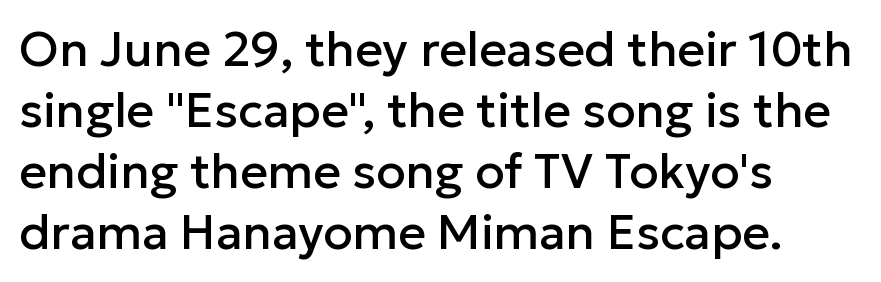
A roman cut, with each character standing at attention. Proportional: the letters do not fall into vertical columns. The space directly below the letters is spotless. This is sans-serif lettering, the kind often seen on screens and signage.
